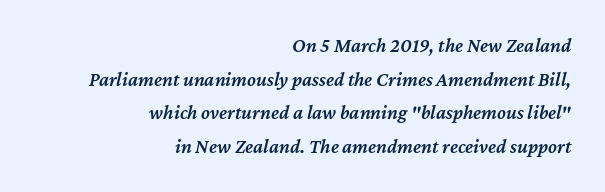
{"italic": "yes", "lean": "right", "slant_degrees": 12, "bold": "semi", "underline": "no", "align": "right", "line_spacing": "normal", "line_spacing_ratio": 1.68, "letter_spacing": "normal", "letter_spacing_em": 0.0, "glyph_px": 20}
